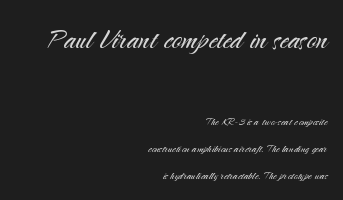
The image shows 35 px light sans-serif type; set right-aligned, loose line spacing (1.93x), normal letter spacing, not underlined; the first (top) block is 2.5x larger; medium stroke contrast and a small x-height.
